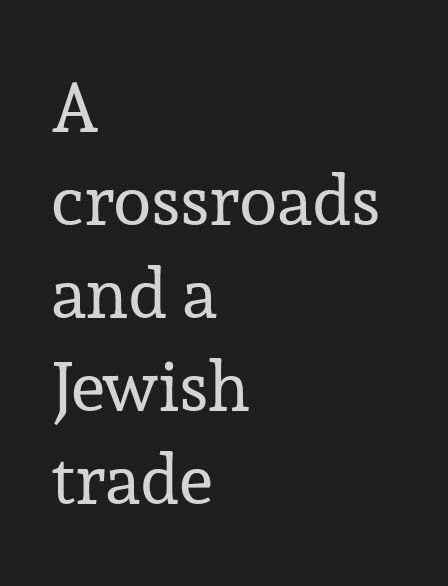
The image shows 70 px regular-weight serif type, upright; set left-aligned, normal line spacing (1.33x), normal letter spacing, not underlined; low stroke contrast and a medium x-height.
